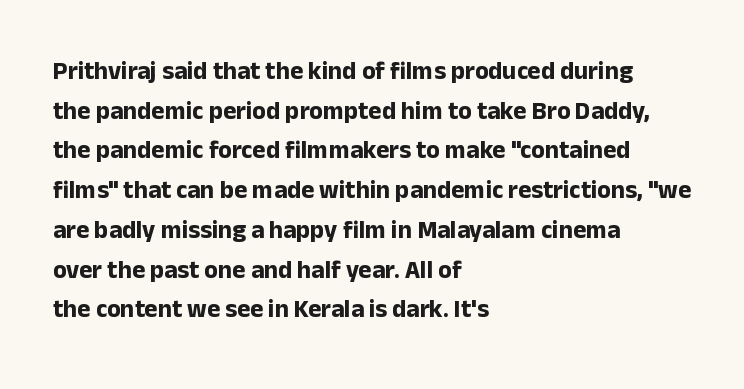
The image shows 25 px bold type, upright; set left-aligned, normal line spacing (1.59x), normal letter spacing, not underlined.
